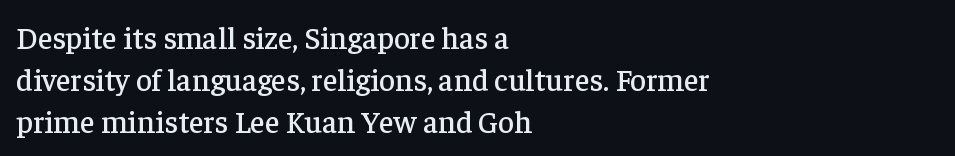
Q: Is the text italic (slanted)? A: No, it is upright.
Q: Is the typeface a serif or a sans-serif typeface? A: Serif.
Q: Is the text underlined? A: No.
Q: How is the paragraph aligned? A: Left-aligned.
Q: Is the spacing between letters normal or unusually wide? A: Normal.
Q: Is the spacing between lines tight, normal or loose? A: Normal.
Q: Width (condensed, normal, or wide)? A: Normal.
Q: Stroke contrast? A: Low.
Q: x-height? A: Medium.
Q: Monospaced? A: No.
